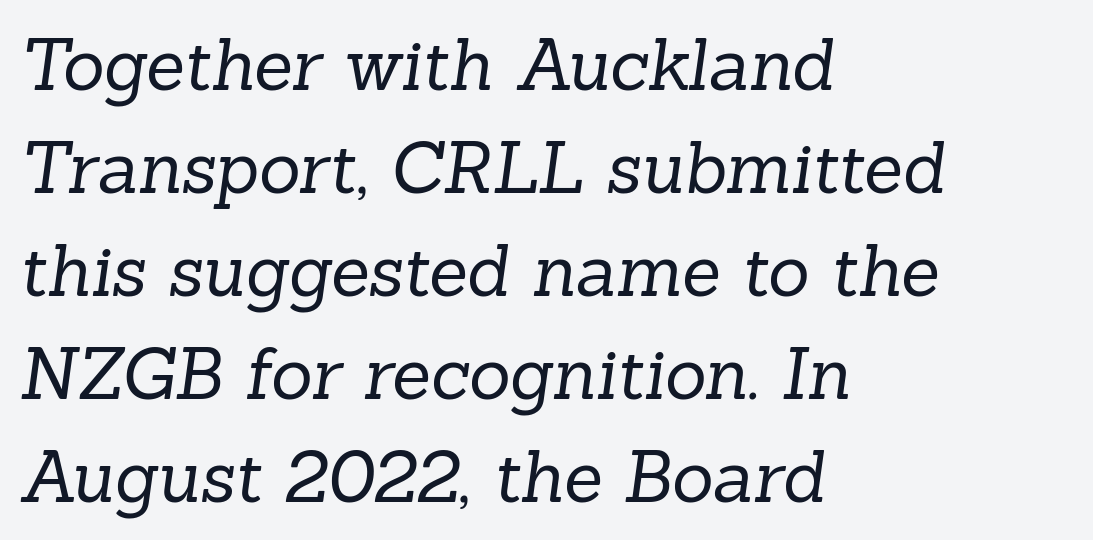
The image shows 71 px regular-weight serif type; set left-aligned, normal line spacing (1.45x), normal letter spacing, not underlined; low stroke contrast and a medium x-height.
